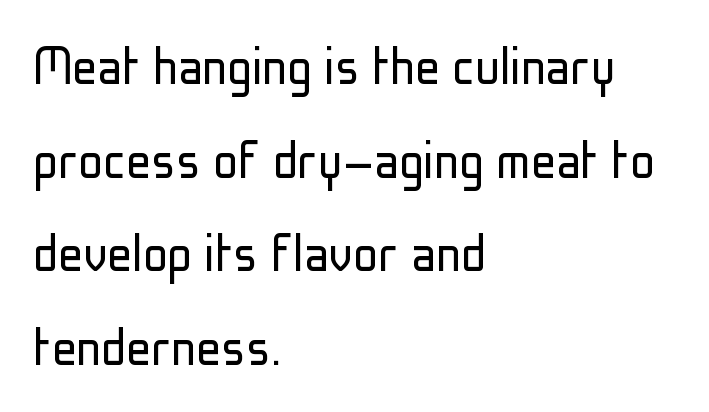
Q: Is the text bold? A: No.
Q: Is the text italic (slanted)? A: No, it is upright.
Q: Is the typeface a serif or a sans-serif typeface? A: Sans-serif.
Q: Is the text underlined? A: No.
Q: How is the paragraph aligned? A: Left-aligned.
Q: Is the spacing between letters normal or unusually wide? A: Normal.
Q: Is the spacing between lines tight, normal or loose? A: Normal.
Q: Width (condensed, normal, or wide)? A: Condensed.
Q: Stroke contrast? A: Low.
Q: x-height? A: Medium.
Q: Monospaced? A: No.
